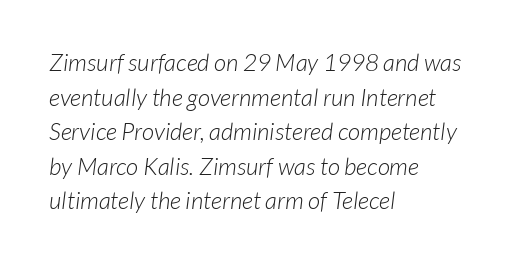
The image shows 24 px text type; set left-aligned, normal line spacing (1.44x), normal letter spacing, not underlined.
